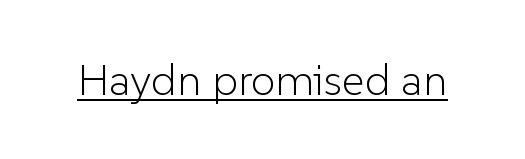
{"serif": "no", "italic": "no", "bold": "no", "weight": "light", "width": "normal", "stroke_contrast": "low", "x_height": "medium", "monospaced": "no", "underline": "yes", "letter_spacing": "normal", "letter_spacing_em": 0.0, "glyph_px": 44}
